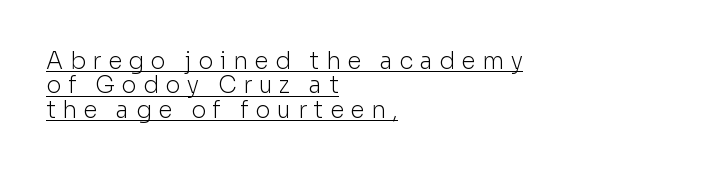
The image shows 23 px text type, upright; set left-aligned, tight line spacing (1.06x), unusually wide letter spacing (+0.29 em), underlined.
